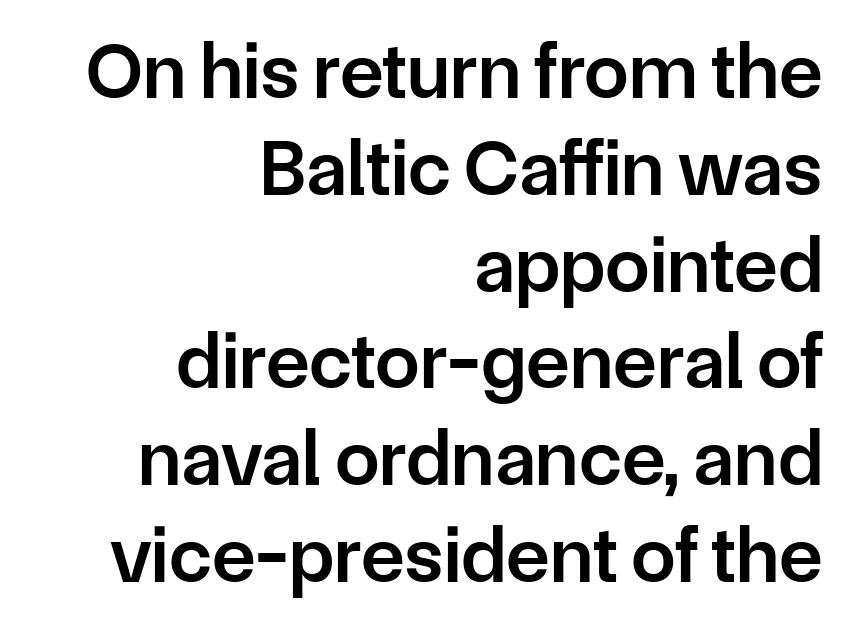
The image shows 80 px semibold sans-serif type, upright; set right-aligned, line spacing 1.21x, normal letter spacing, not underlined; low stroke contrast and a medium x-height.
